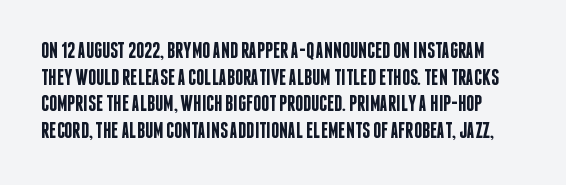
{"italic": "no", "bold": "semi", "underline": "no", "line_spacing_ratio": 1.21, "letter_spacing": "normal", "letter_spacing_em": 0.0, "glyph_px": 22}
